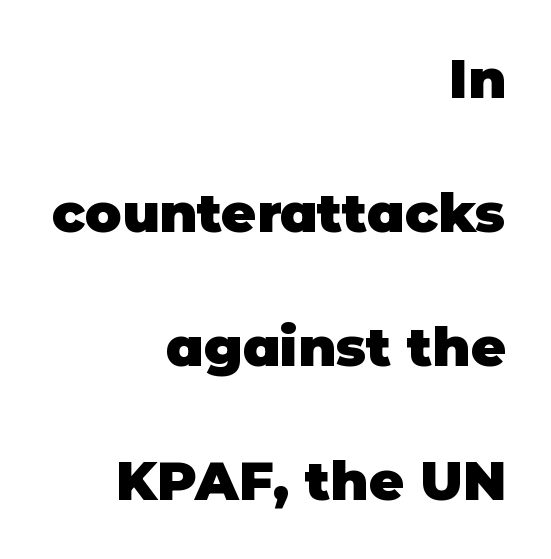
The passage shown is not underscored anywhere. Between one letter and the next there's only the usual sliver of space. Each letter's strokes conclude bluntly, with no projecting serifs. Do the letters lean? They stand straight. Every letter is thick-stroked: bold, no question.
